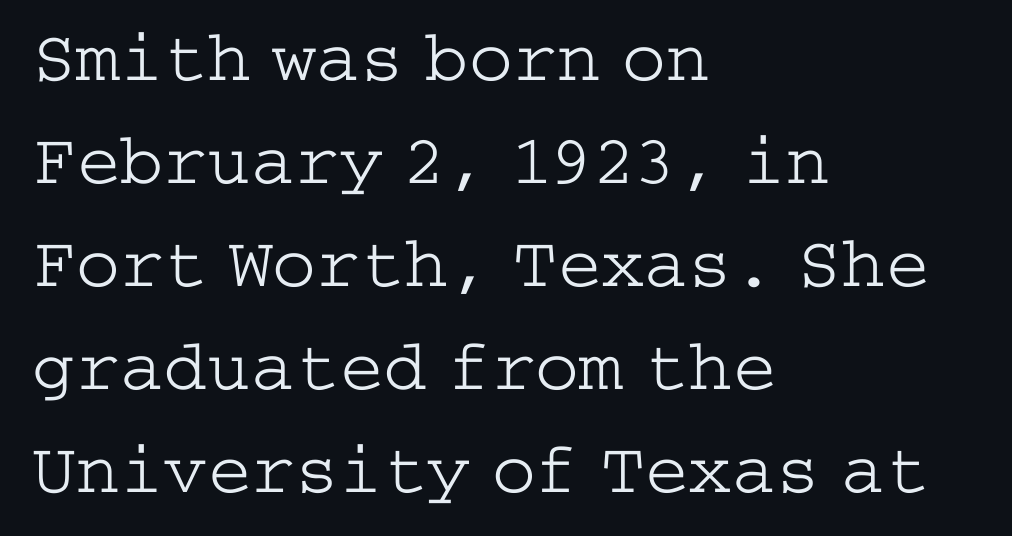
This rendering employs a face with finishing strokes, i.e., a serif. Weight: not bold — regular or lighter. Compared with typical body copy, the letter spacing here is the same. One-word summary of the alignment: left.
